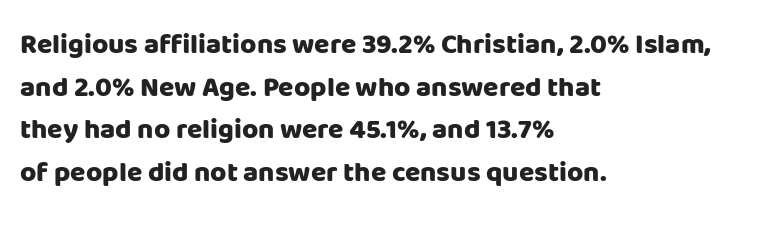
The text block is weighted toward the left margin, trailing off unevenly rightward. I'd call this a sans setting — the letters go barefoot. Is this a fixed-width face? No — the glyphs have proportional, varying widths. Honestly, there is no underline to notice here at all. In terms of posture, this sample is upright.
